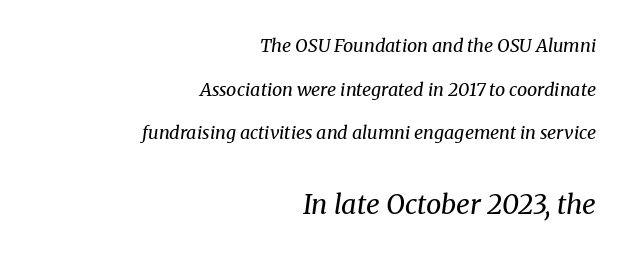
The image shows 27 px text type, italic (leaning right); set right-aligned, loose line spacing (2.43x), normal letter spacing, not underlined; the second (bottom) block is 1.5x larger.
